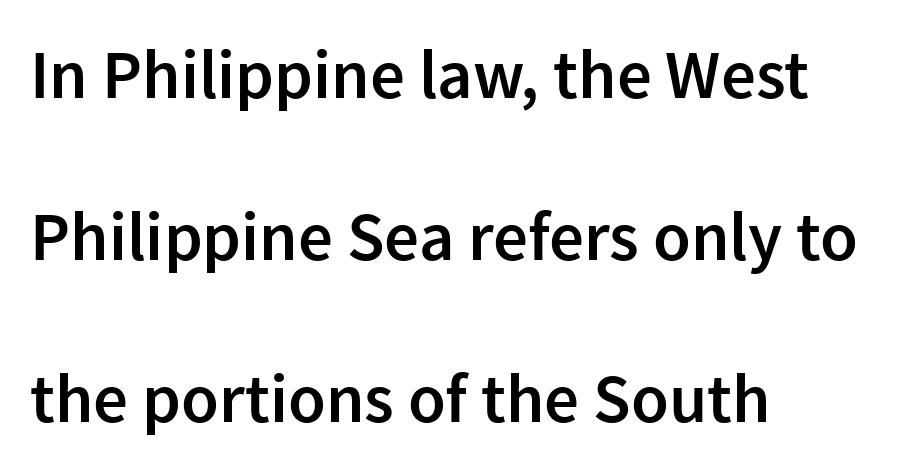
{"serif": "no", "italic": "no", "bold": "semi", "weight": "semibold", "width": "normal", "stroke_contrast": "low", "x_height": "medium", "monospaced": "no", "underline": "no", "align": "left", "line_spacing": "loose", "line_spacing_ratio": 2.35, "letter_spacing": "normal", "letter_spacing_em": 0.0, "glyph_px": 69}
